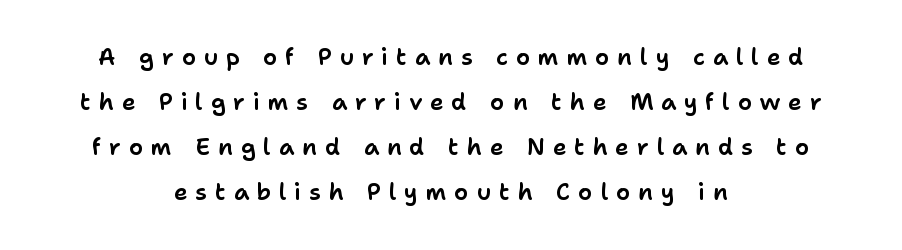
The image shows 23 px text type, upright; set centered, loose line spacing (1.96x), unusually wide letter spacing (+0.34 em), not underlined.
